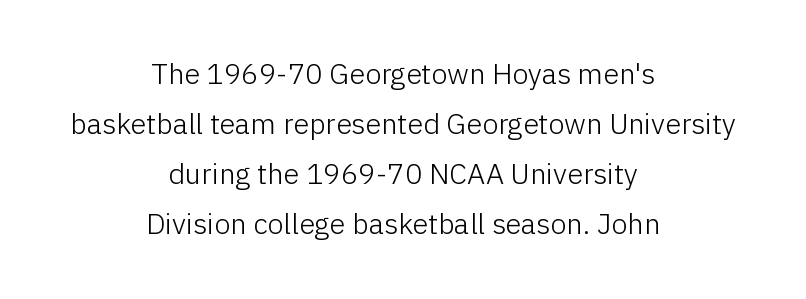
Q: Is the text bold? A: No.
Q: Is the text italic (slanted)? A: No, it is upright.
Q: Is the typeface a serif or a sans-serif typeface? A: Sans-serif.
Q: Is the text underlined? A: No.
Q: How is the paragraph aligned? A: Centered.
Q: Is the spacing between letters normal or unusually wide? A: Normal.
Q: Width (condensed, normal, or wide)? A: Normal.
Q: Stroke contrast? A: Low.
Q: x-height? A: Medium.
Q: Monospaced? A: No.
